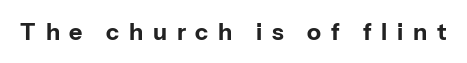
The image shows 23 px bold type, upright; set unusually wide letter spacing (+0.42 em), not underlined.
